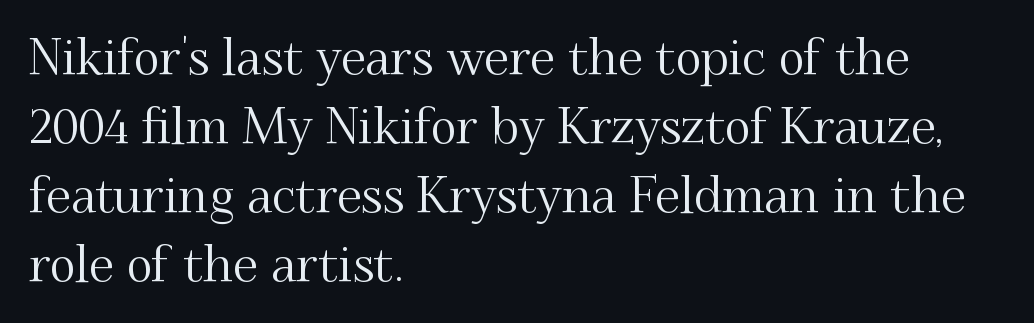
Q: Is the text italic (slanted)? A: No, it is upright.
Q: Is the typeface a serif or a sans-serif typeface? A: Serif.
Q: Is the text underlined? A: No.
Q: How is the paragraph aligned? A: Left-aligned.
Q: Is the spacing between letters normal or unusually wide? A: Normal.
Q: Is the spacing between lines tight, normal or loose? A: Normal.
Q: Width (condensed, normal, or wide)? A: Normal.
Q: Stroke contrast? A: Medium.
Q: x-height? A: Small.
Q: Monospaced? A: No.
